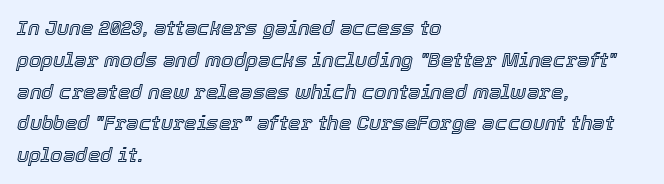
The line texture is even and compact thanks to regular tracking. Compared with ordinary roman type, these characters are visibly tilted. The ragged edge is on the right, which tells us the setting is flush left. Beneath every word, the page is bare.
